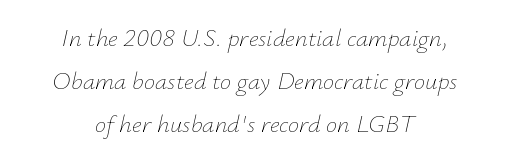
Q: Is the text bold? A: No.
Q: Is the text italic (slanted)? A: Yes, it leans right by about 12 degrees.
Q: Is the text underlined? A: No.
Q: How is the paragraph aligned? A: Centered.
Q: Is the spacing between letters normal or unusually wide? A: Normal.
